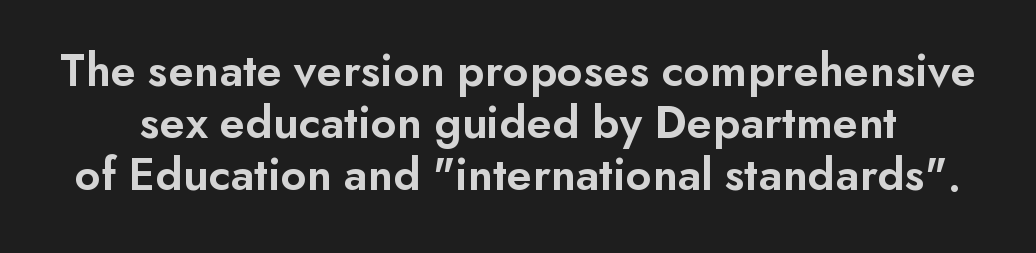
The foot of each line stays bare and open. Observe the absence of serifs on each vertical stroke in this sample. A fair bit of extra ink — the face is semibold, not bold. The rendering keeps characters at their native spacing. The passage shown is typed in a proportional face where columns would drift.
